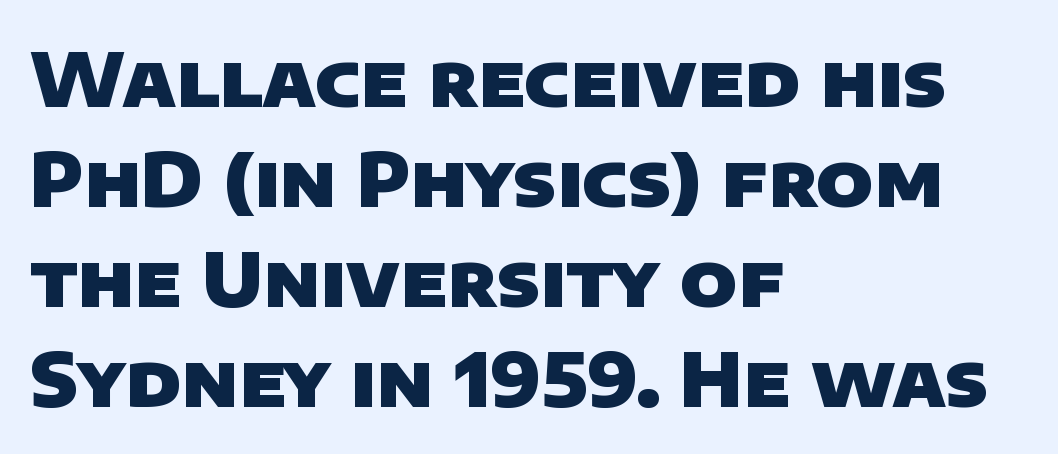
The image shows 74 px heavy sans-serif type; set left-aligned, normal line spacing (1.35x), normal letter spacing, not underlined; low stroke contrast and a large x-height.
